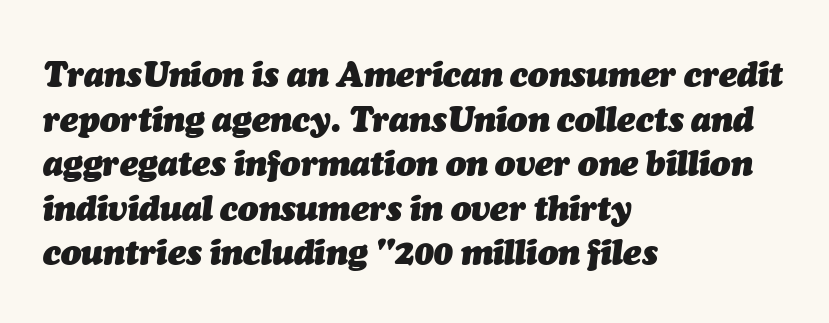
{"italic": "yes", "lean": "right", "slant_degrees": 7, "bold": "yes", "weight": "heavy", "width": "normal", "stroke_contrast": "medium", "x_height": "medium", "monospaced": "no", "underline": "no", "align": "left", "line_spacing": "normal", "line_spacing_ratio": 1.31, "letter_spacing": "normal", "letter_spacing_em": 0.0, "glyph_px": 34}
